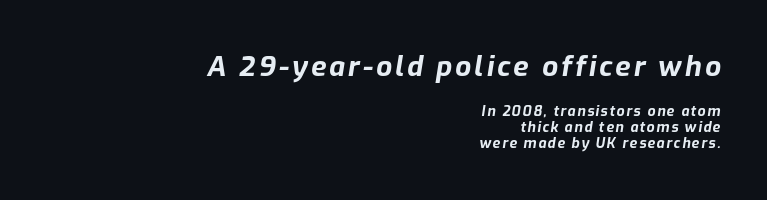
The image shows 28 px bold type, italic (leaning right); set right-aligned, tight line spacing (1.13x), not underlined; the first (top) block is 2.0x larger; low stroke contrast and a medium x-height.
